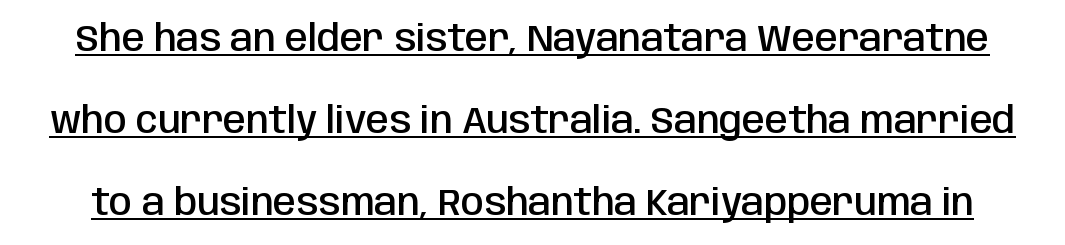
{"serif": "no", "italic": "no", "bold": "semi", "weight": "semibold", "width": "condensed", "stroke_contrast": "low", "x_height": "large", "monospaced": "no", "underline": "yes", "line_spacing": "loose", "line_spacing_ratio": 2.21, "letter_spacing": "normal", "letter_spacing_em": 0.0, "glyph_px": 37}
